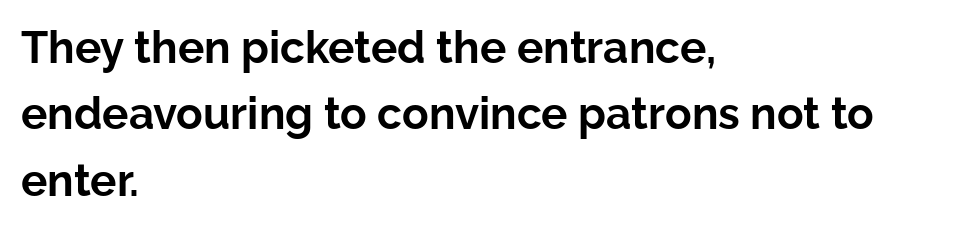
{"serif": "no", "italic": "no", "bold": "yes", "weight": "bold", "width": "normal", "stroke_contrast": "low", "x_height": "medium", "monospaced": "no", "underline": "no", "align": "left", "line_spacing": "normal", "line_spacing_ratio": 1.51, "letter_spacing": "normal", "letter_spacing_em": 0.0, "glyph_px": 44}
